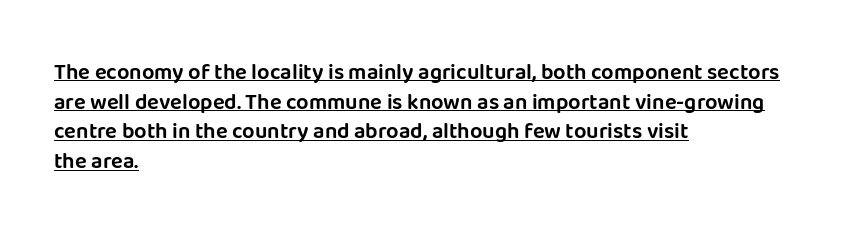
{"italic": "no", "underline": "yes", "align": "left", "line_spacing": "normal", "line_spacing_ratio": 1.35, "letter_spacing": "normal", "letter_spacing_em": 0.0, "glyph_px": 22}
